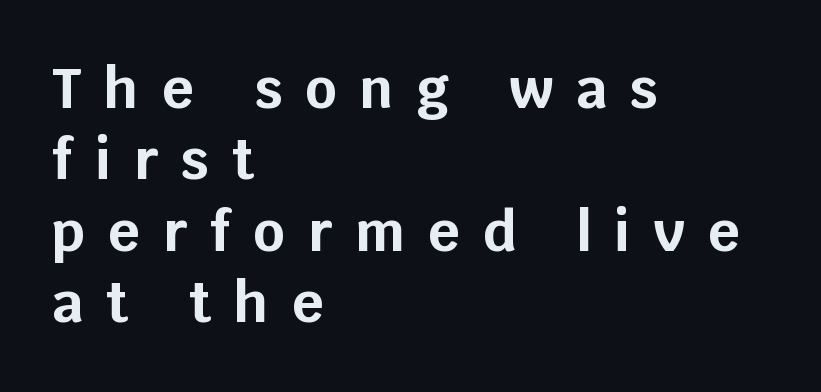
Caption: multi-line text, flush left, ragged right. You'd pick this weight for a headline — it's a proper bold. A bare baseline throughout the passage. You can tell from the bare stems that sans-serif type was used.
